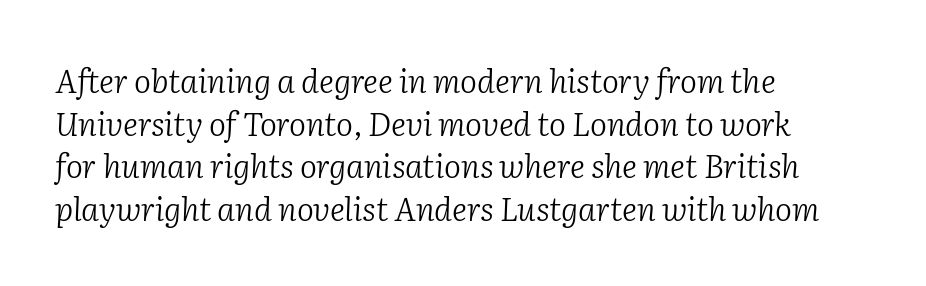
{"serif": "yes", "italic": "yes", "lean": "right", "slant_degrees": 2, "bold": "no", "weight": "light", "width": "normal", "stroke_contrast": "low", "x_height": "medium", "monospaced": "no", "underline": "no", "align": "left", "line_spacing": "normal", "line_spacing_ratio": 1.33, "letter_spacing": "normal", "letter_spacing_em": 0.0, "glyph_px": 32}
